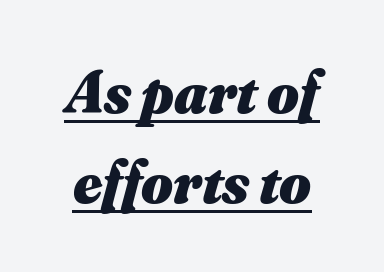
The image shows 61 px heavy type; set normal line spacing (1.47x), normal letter spacing, underlined; medium stroke contrast and a small x-height.
